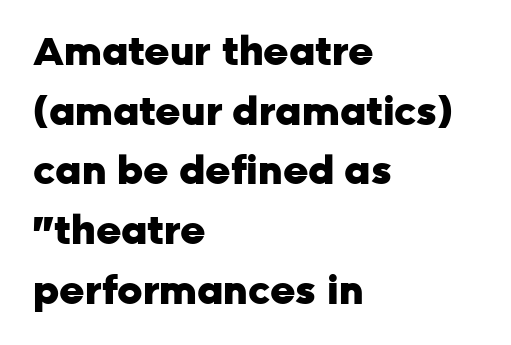
Layout note: lines flush left. The horizontal fit of the characters is conventional and even. Is this a fixed-width face? No — the glyphs have proportional, varying widths. The space directly below the letters is spotless. Compared with typical paragraphs, the rows here are spaced about the same.
